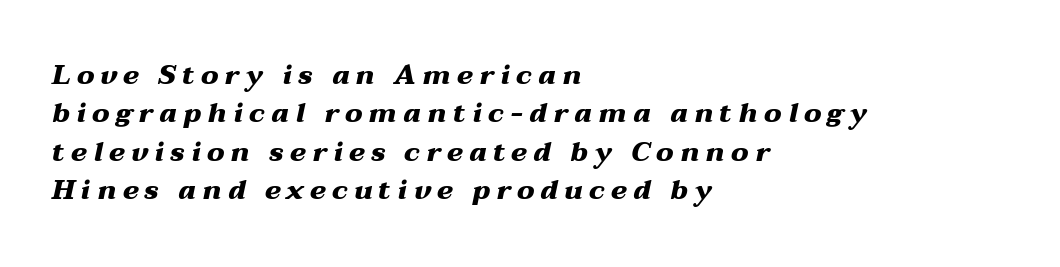
{"italic": "yes", "lean": "right", "slant_degrees": 12, "bold": "yes", "underline": "no", "align": "left", "line_spacing": "normal", "line_spacing_ratio": 1.42, "letter_spacing": "wide", "letter_spacing_em": 0.23, "glyph_px": 27}
